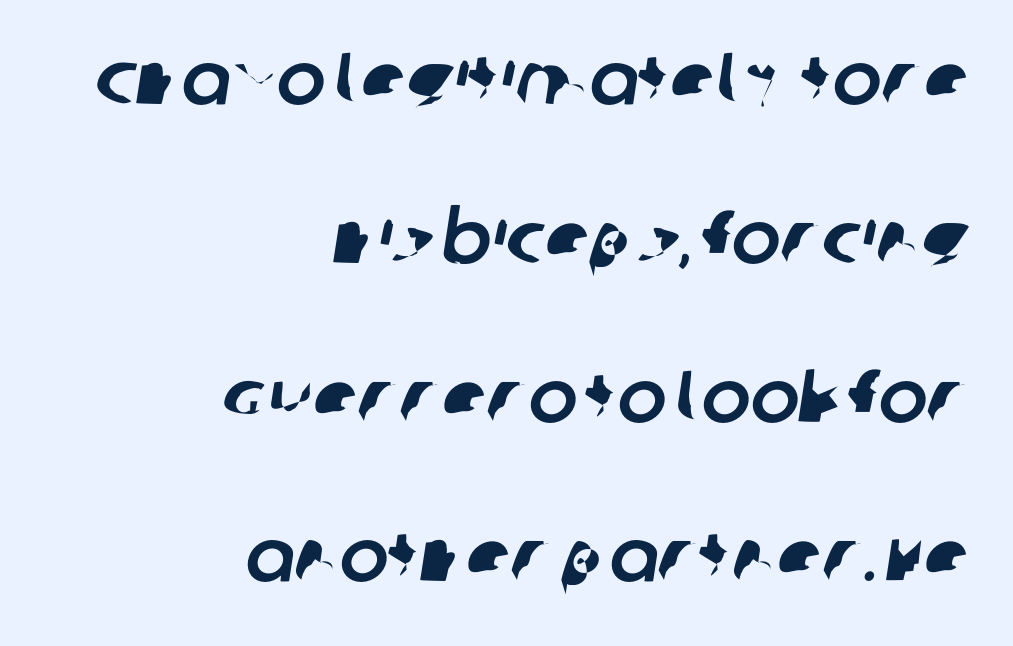
The image shows 73 px sans-serif type; set right-aligned, loose line spacing (2.18x), normal letter spacing, not underlined; low stroke contrast and a large x-height.
